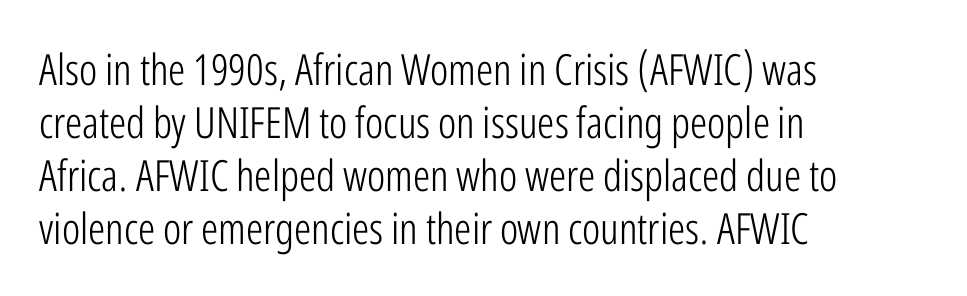
{"serif": "no", "italic": "no", "bold": "no", "weight": "light", "width": "condensed", "stroke_contrast": "low", "x_height": "medium", "monospaced": "no", "underline": "no", "align": "left", "line_spacing_ratio": 1.23, "letter_spacing": "normal", "letter_spacing_em": 0.0, "glyph_px": 43}
